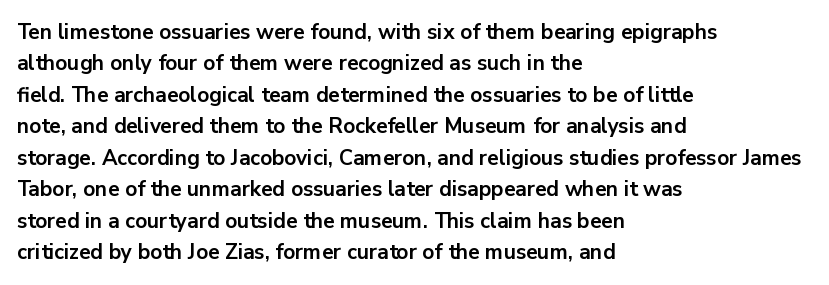
Set as a true bold cut, around the 700 mark. You can tell it's not italic because the verticals are truly vertical. Horizontally, the lines are justified to the leading edge only. Evenly set lines give the paragraph a standard silhouette. Just letters on the line, the space beneath them empty. Compared with typical body copy, the letter spacing here is the same.
